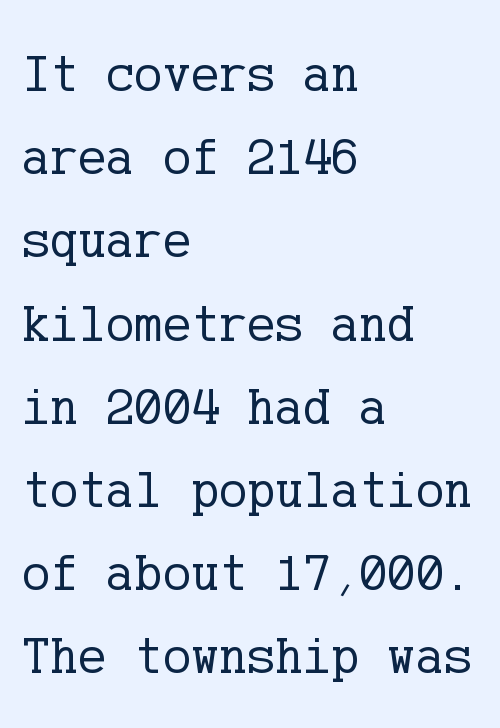
Q: Is the text bold? A: No.
Q: Is the text italic (slanted)? A: No, it is upright.
Q: Is the typeface a serif or a sans-serif typeface? A: Serif.
Q: Is the text underlined? A: No.
Q: How is the paragraph aligned? A: Left-aligned.
Q: Is the spacing between letters normal or unusually wide? A: Normal.
Q: Is the spacing between lines tight, normal or loose? A: Normal.
Q: Width (condensed, normal, or wide)? A: Normal.
Q: Stroke contrast? A: Low.
Q: x-height? A: Medium.
